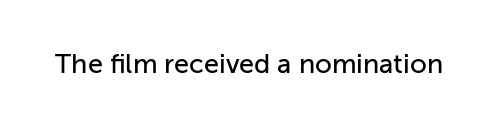
The image shows 27 px text type, upright; set normal letter spacing, not underlined.
